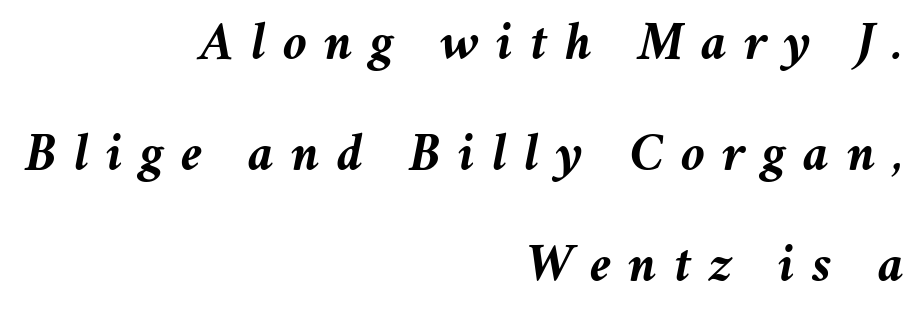
If you drew a ruler down the right edge, every line would touch it. No word sits above an underline. The glyphs have the mass of a bold cut. Looks like regular typesetting: each glyph gets only the width it needs. Looking at the ascenders, they clearly lean.
